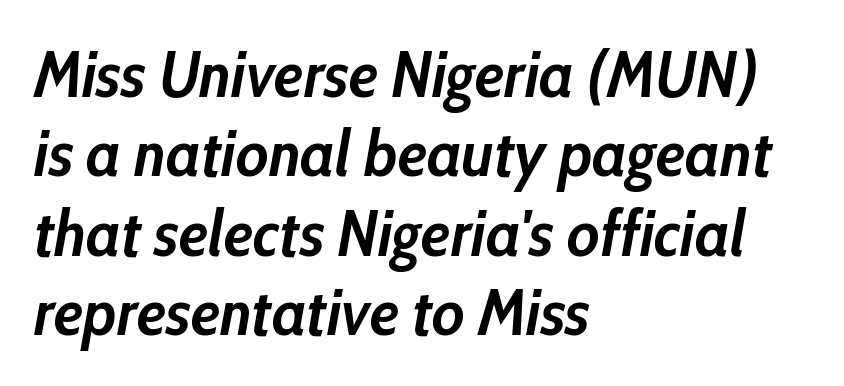
The image shows 65 px semibold, condensed type, italic (leaning right); set left-aligned, line spacing 1.22x, normal letter spacing, not underlined; low stroke contrast and a medium x-height.
